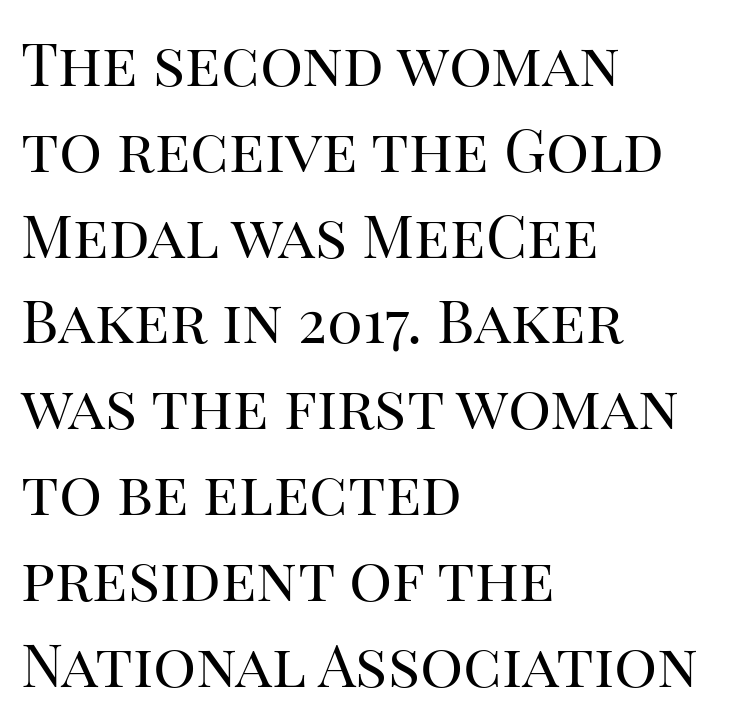
{"serif": "yes", "italic": "no", "bold": "no", "weight": "regular", "width": "normal", "stroke_contrast": "high", "x_height": "large", "monospaced": "no", "underline": "no", "align": "left", "line_spacing": "normal", "line_spacing_ratio": 1.43, "letter_spacing": "normal", "letter_spacing_em": 0.0, "glyph_px": 60}
